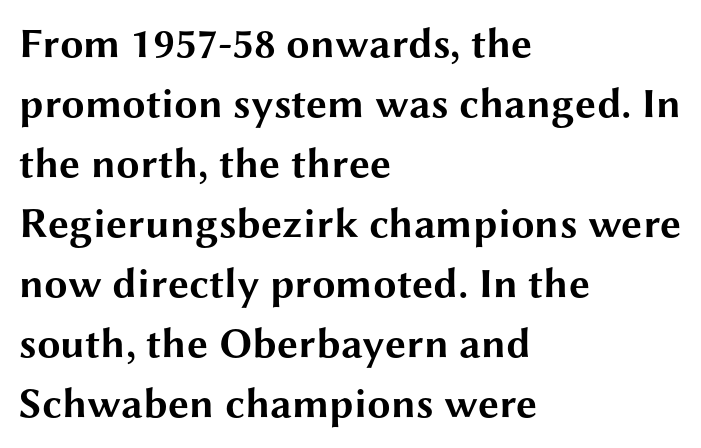
Is this a fixed-width face? No — the glyphs have proportional, varying widths. Quick note: not italic, upright. This sample uses plain, unmodified letter spacing. Is this a sans? Yes — the strokes have no serifs.
